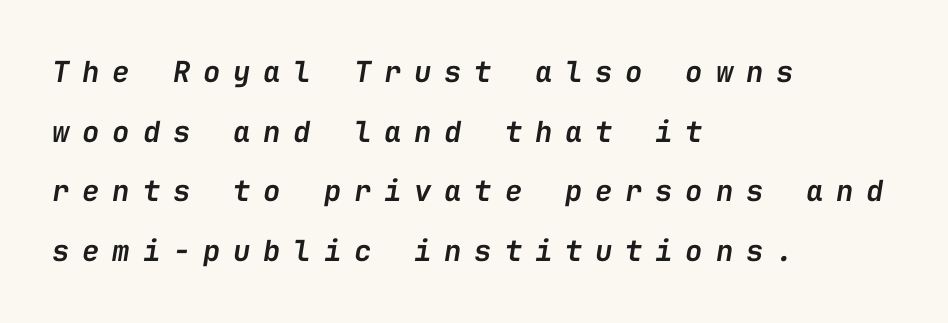
Q: Is the text bold? A: Semi-bold.
Q: Is the text italic (slanted)? A: Yes, it leans right by about 9 degrees.
Q: Is the text underlined? A: No.
Q: How is the paragraph aligned? A: Left-aligned.
Q: Is the spacing between letters normal or unusually wide? A: Unusually wide.
Q: Is the spacing between lines tight, normal or loose? A: Loose.
Q: Width (condensed, normal, or wide)? A: Normal.
Q: Stroke contrast? A: Low.
Q: x-height? A: Medium.
Q: Monospaced? A: Yes.
